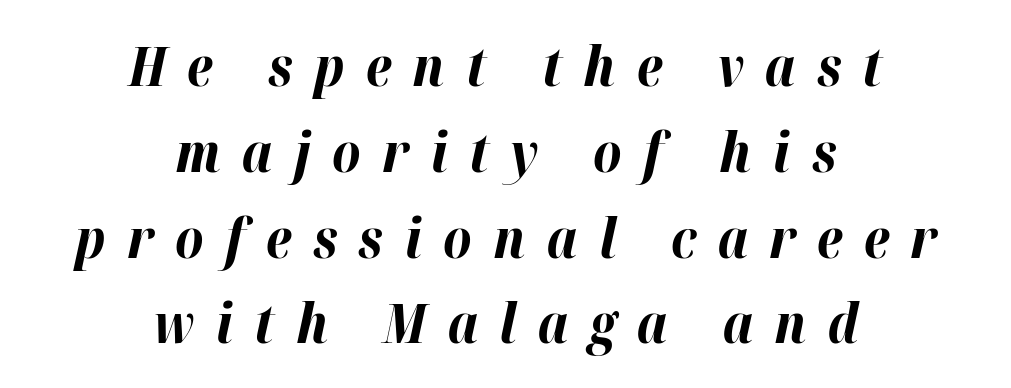
Q: Is the text bold? A: Yes.
Q: Is the text italic (slanted)? A: Yes, it leans right by about 12 degrees.
Q: Is the text underlined? A: No.
Q: How is the paragraph aligned? A: Centered.
Q: Is the spacing between letters normal or unusually wide? A: Unusually wide.
Q: Is the spacing between lines tight, normal or loose? A: Normal.
Q: Width (condensed, normal, or wide)? A: Normal.
Q: Stroke contrast? A: High.
Q: x-height? A: Medium.
Q: Monospaced? A: No.
